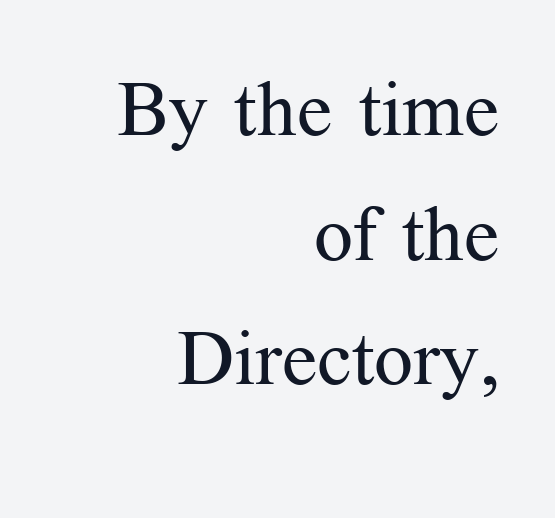
A typesetter would label this face a serif. This sample is right-justified, so line beginnings fall wherever the words allow. The strokes carry an ordinary text weight at most. The passage shown has conventional tracking throughout. A normal amount of white space separates one row of letters from the next.
